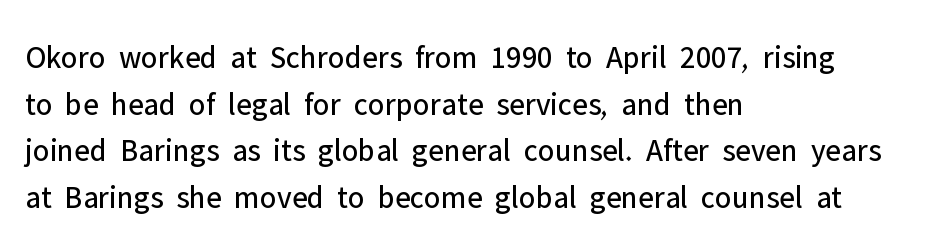
Notice how the stems are strictly vertical — no italics here. The passage shown is typeset with a sans-serif family. There is no visible air inserted between adjacent glyphs. The passage shown is not bold in any degree. Rows of type keep a routine distance in the vertical direction. Here the designer chose a conventional face with non-uniform glyph widths.
